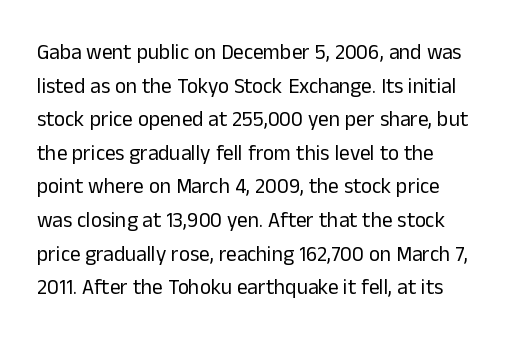
The font's upright variant was chosen for this text. Does the leading feel generous? No, just average. Letters rest on an invisible, unmarked baseline. Heft: none added — not bold. Typeset ragged right — the left edge is the straight one.
